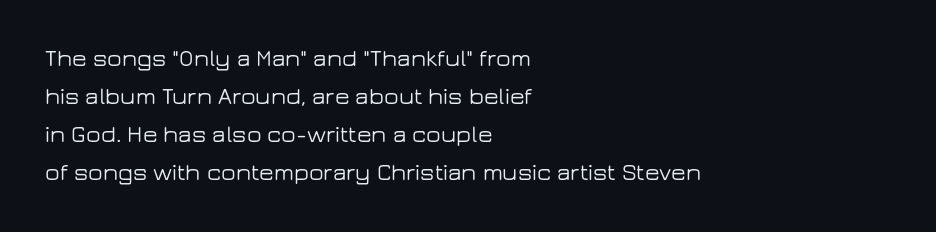
The image shows 24 px text type, upright; set left-aligned, normal line spacing (1.58x), normal letter spacing, not underlined.
